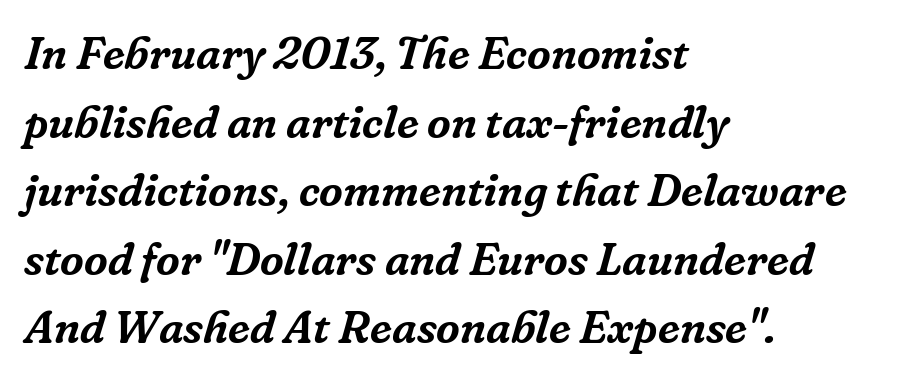
Words appear dense and cohesive because spacing is normal. Character widths vary here, with narrow letters taking less room than wide ones. Decoration check: the copy has no underline. The letters are slanted; this is an italic face. Horizontal bands of white between lines are of average thickness.
